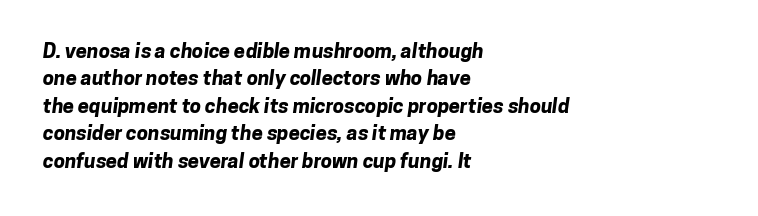
Q: Is the text bold? A: Yes.
Q: Is the text underlined? A: No.
Q: How is the paragraph aligned? A: Left-aligned.
Q: Is the spacing between letters normal or unusually wide? A: Normal.
Q: Is the spacing between lines tight, normal or loose? A: Normal.
